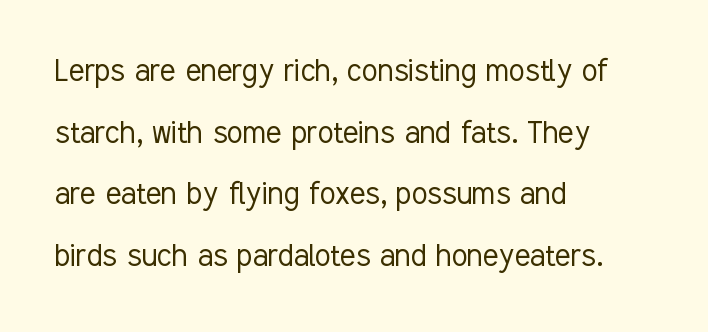
Q: Is the text bold? A: No.
Q: Is the text italic (slanted)? A: No, it is upright.
Q: Is the typeface a serif or a sans-serif typeface? A: Sans-serif.
Q: Is the text underlined? A: No.
Q: How is the paragraph aligned? A: Left-aligned.
Q: Is the spacing between letters normal or unusually wide? A: Normal.
Q: Width (condensed, normal, or wide)? A: Condensed.
Q: Stroke contrast? A: Low.
Q: x-height? A: Medium.
Q: Monospaced? A: No.
